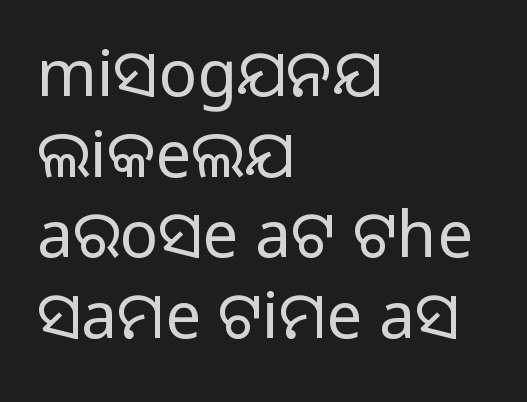
The image shows 64 px sans-serif type, upright; set left-aligned, normal line spacing (1.26x), normal letter spacing, not underlined; medium stroke contrast.
